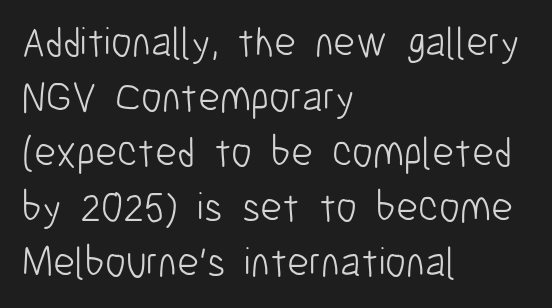
Bold? No — there's no thickening of the strokes. Check under the words: just untouched page. Summary of vertical rhythm: regular, with standard interline spacing. The letters sit at their default tracking, neither squeezed nor spread.
